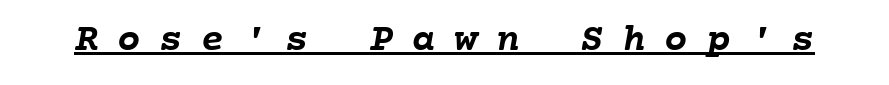
The image shows 39 px semibold type, monospaced; set unusually wide letter spacing (+0.48 em), underlined; low stroke contrast and a medium x-height.
